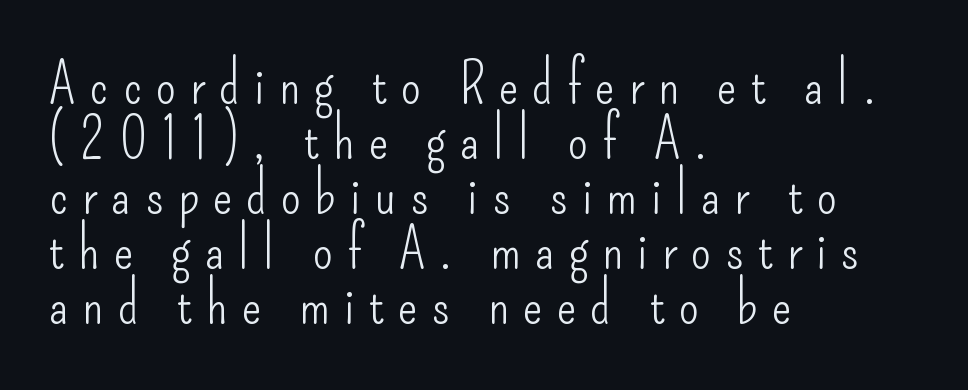
Q: Is the text bold? A: No.
Q: Is the text italic (slanted)? A: No, it is upright.
Q: Is the typeface a serif or a sans-serif typeface? A: Sans-serif.
Q: Is the text underlined? A: No.
Q: How is the paragraph aligned? A: Left-aligned.
Q: Is the spacing between letters normal or unusually wide? A: Unusually wide.
Q: Is the spacing between lines tight, normal or loose? A: Tight.
Q: Width (condensed, normal, or wide)? A: Condensed.
Q: Stroke contrast? A: Low.
Q: x-height? A: Small.
Q: Monospaced? A: No.
